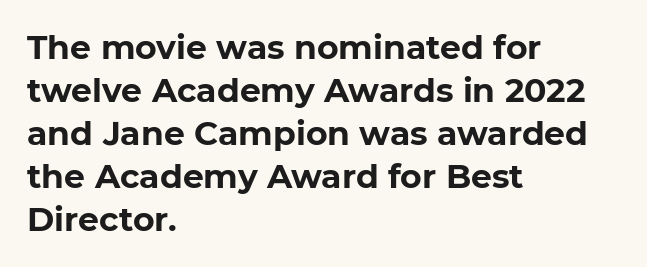
{"serif": "no", "bold": "yes", "weight": "bold", "width": "normal", "stroke_contrast": "low", "x_height": "medium", "monospaced": "no", "underline": "no", "align": "left", "line_spacing": "normal", "line_spacing_ratio": 1.3, "letter_spacing": "normal", "letter_spacing_em": 0.0, "glyph_px": 33}
